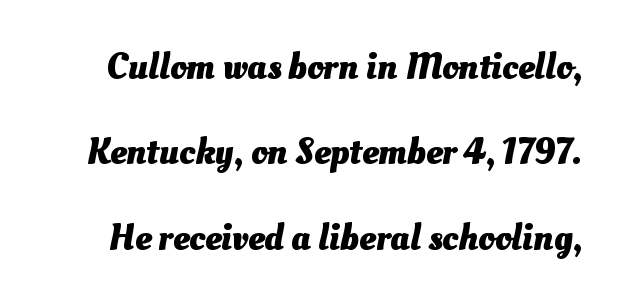
The image shows 37 px heavy type; set loose line spacing (2.31x), normal letter spacing, not underlined; medium stroke contrast and a small x-height.
